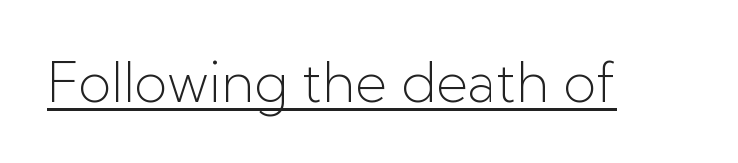
These lines are rendered in a variable-pitch font. Weight: regular or lighter. Caption: lettering with a line underneath. Does the lettering tilt? It doesn't — this is upright. You can tell from the bare stems that sans-serif type was used.
